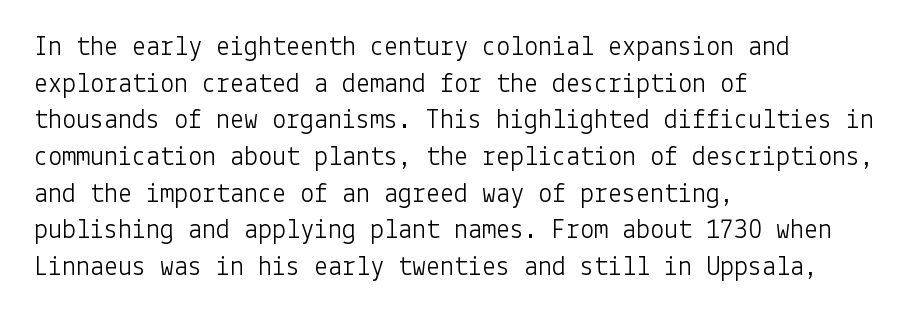
{"serif": "no", "italic": "no", "bold": "no", "weight": "light", "width": "normal", "stroke_contrast": "low", "x_height": "medium", "underline": "no", "align": "left", "line_spacing": "normal", "line_spacing_ratio": 1.31, "letter_spacing": "normal", "letter_spacing_em": 0.0, "glyph_px": 28}
